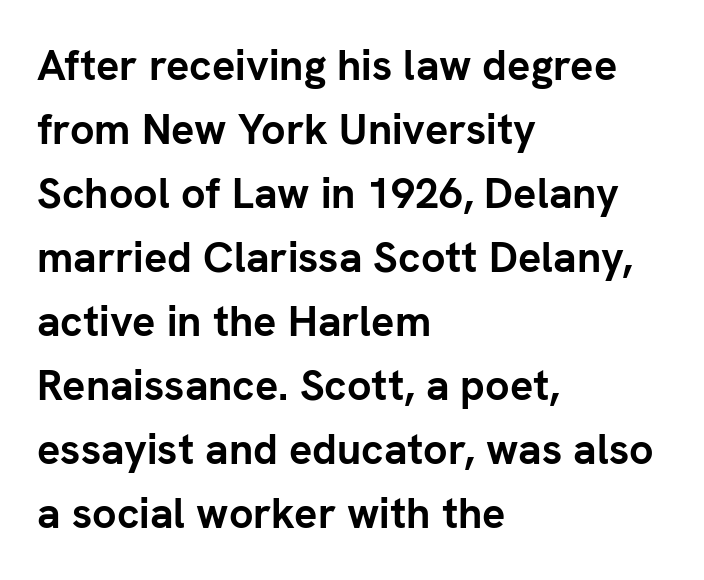
{"serif": "no", "italic": "no", "bold": "yes", "weight": "semibold", "width": "normal", "stroke_contrast": "low", "x_height": "medium", "monospaced": "no", "underline": "no", "align": "left", "line_spacing": "normal", "line_spacing_ratio": 1.49, "letter_spacing": "normal", "letter_spacing_em": 0.0, "glyph_px": 43}
